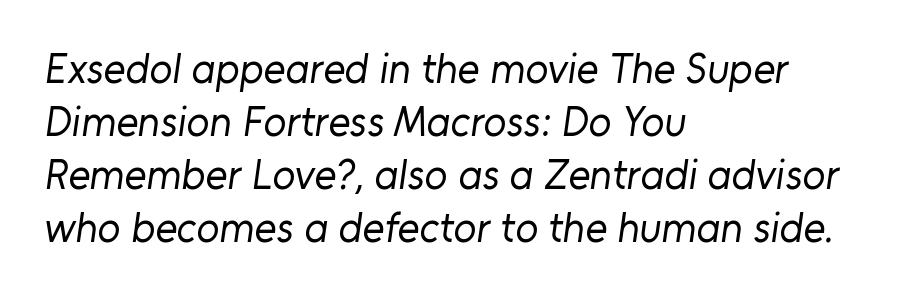
The type family on display is of the sans-serif kind. Regarding leading, the lines here are spaced in the standard way. You could not count columns in this text — the font is proportionally spaced. A classic flush-left, rag-right setting is used for this passage.
